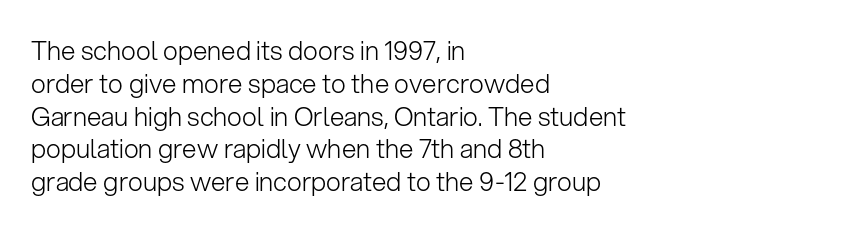
Check the space under the baseline: it is left empty. Posture: upright roman. Is the type heavy? It reads as light-to-regular instead. One-word summary of the alignment: left. The line-height multiplier appears to be the usual default.
